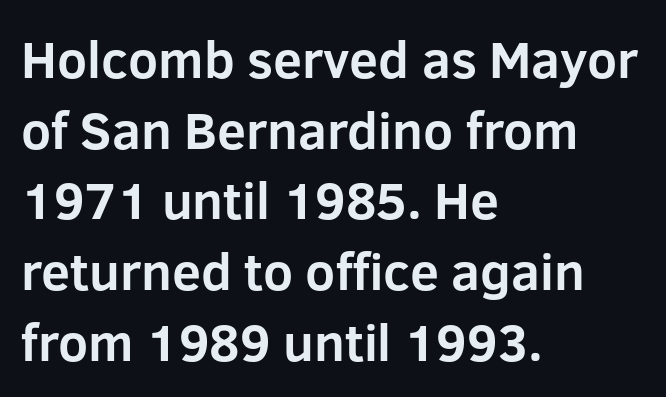
{"serif": "no", "italic": "no", "bold": "yes", "weight": "bold", "width": "normal", "stroke_contrast": "low", "x_height": "medium", "monospaced": "no", "underline": "no", "align": "left", "line_spacing": "normal", "line_spacing_ratio": 1.36, "letter_spacing": "normal", "letter_spacing_em": 0.0, "glyph_px": 52}
